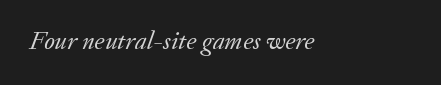
The tracking reads as untouched default to a designer's eye. Does the lettering tilt? It does — this is italic. Clear beneath every line of the passage. The face looks like a standard text weight, possibly lighter. Reading down the block, your eye returns to a fixed left position each line.
